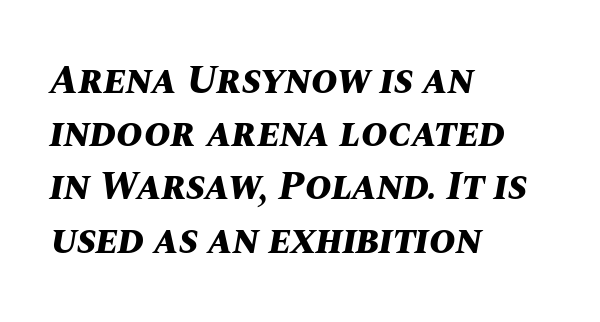
{"italic": "yes", "lean": "right", "slant_degrees": 10, "bold": "yes", "weight": "bold", "width": "normal", "stroke_contrast": "medium", "x_height": "large", "monospaced": "no", "underline": "no", "align": "left", "line_spacing": "normal", "line_spacing_ratio": 1.33, "letter_spacing": "normal", "letter_spacing_em": 0.0, "glyph_px": 40}
